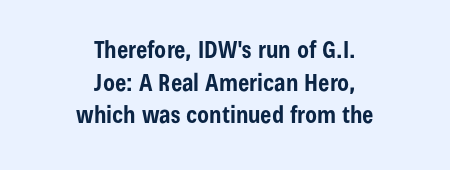
Q: Is the text bold? A: Yes.
Q: Is the text italic (slanted)? A: No, it is upright.
Q: Is the text underlined? A: No.
Q: How is the paragraph aligned? A: Centered.
Q: Is the spacing between letters normal or unusually wide? A: Normal.
Q: Is the spacing between lines tight, normal or loose? A: Normal.
